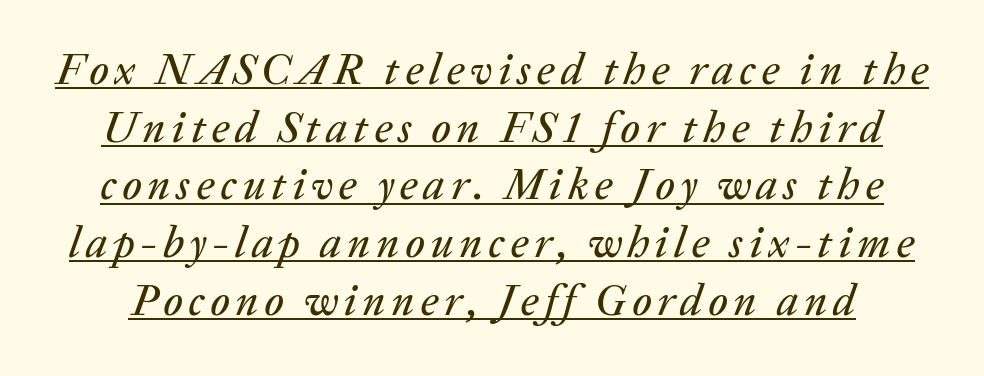
Q: Is the text italic (slanted)? A: Yes, it leans right by about 20 degrees.
Q: Is the text underlined? A: Yes.
Q: Is the spacing between lines tight, normal or loose? A: Normal.
Q: Width (condensed, normal, or wide)? A: Normal.
Q: Stroke contrast? A: Low.
Q: x-height? A: Medium.
Q: Monospaced? A: No.
